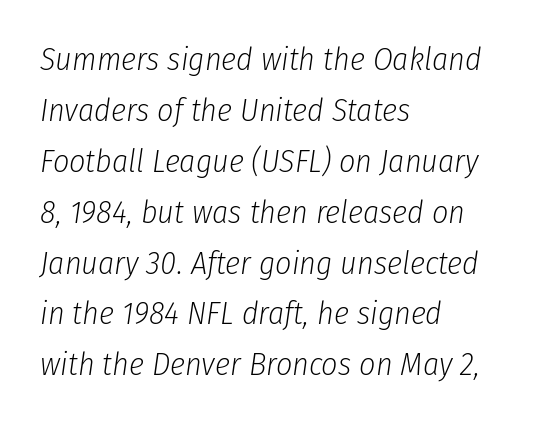
{"italic": "yes", "lean": "right", "slant_degrees": 8, "bold": "no", "weight": "light", "width": "condensed", "stroke_contrast": "low", "x_height": "medium", "monospaced": "no", "underline": "no", "align": "left", "line_spacing": "normal", "line_spacing_ratio": 1.59, "letter_spacing": "normal", "letter_spacing_em": 0.0, "glyph_px": 32}
